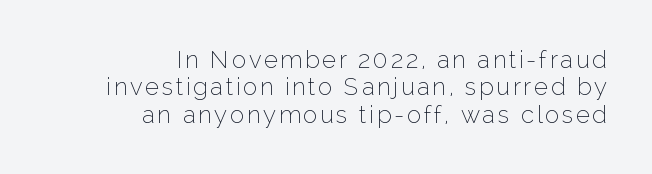
The letters stand upright; this is a roman face. The leading is snug, giving the passage a crowded texture. Unbolded letterforms with no extra heft. Teacher's note: observe the even right margin — that is flush-right alignment. Nobody drew a line under any word here.
